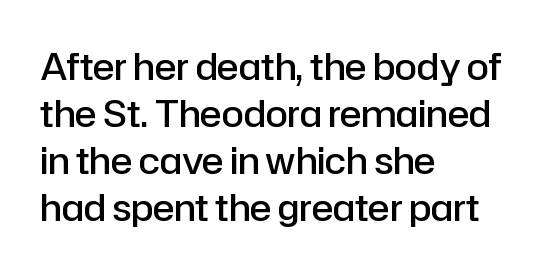
{"serif": "no", "italic": "no", "bold": "semi", "weight": "semibold", "width": "normal", "stroke_contrast": "low", "x_height": "medium", "monospaced": "no", "underline": "no", "align": "left", "line_spacing": "normal", "line_spacing_ratio": 1.31, "letter_spacing": "normal", "letter_spacing_em": 0.0, "glyph_px": 36}
